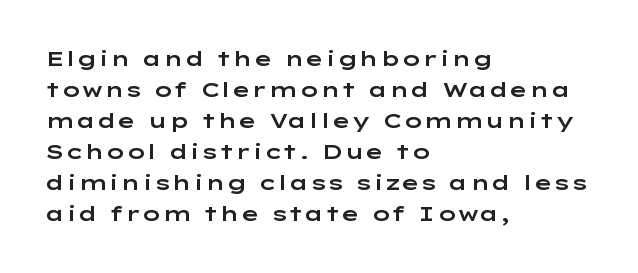
Q: Is the text italic (slanted)? A: No, it is upright.
Q: Is the text underlined? A: No.
Q: How is the paragraph aligned? A: Left-aligned.
Q: Is the spacing between letters normal or unusually wide? A: Normal.
Q: Is the spacing between lines tight, normal or loose? A: Normal.
